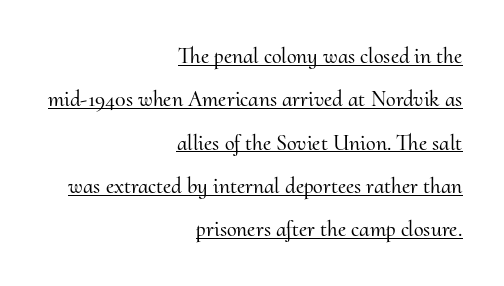
Q: Is the text italic (slanted)? A: No, it is upright.
Q: Is the text underlined? A: Yes.
Q: How is the paragraph aligned? A: Right-aligned.
Q: Is the spacing between letters normal or unusually wide? A: Normal.
Q: Is the spacing between lines tight, normal or loose? A: Loose.
